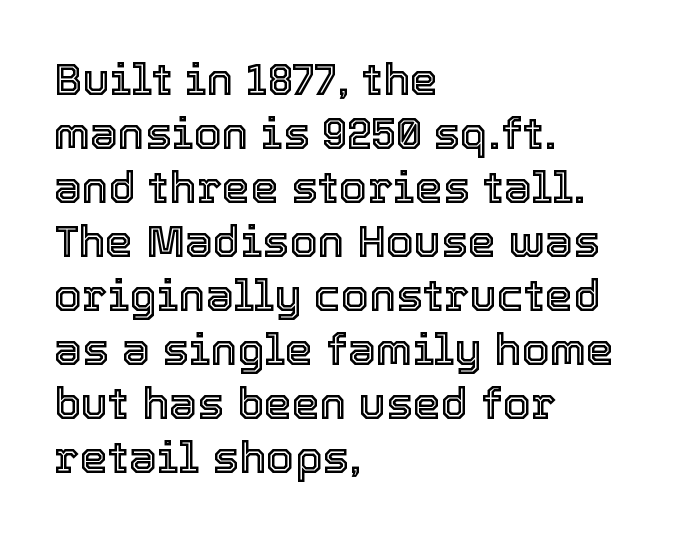
Q: Is the text italic (slanted)? A: No, it is upright.
Q: Is the text underlined? A: No.
Q: How is the paragraph aligned? A: Left-aligned.
Q: Is the spacing between letters normal or unusually wide? A: Normal.
Q: Width (condensed, normal, or wide)? A: Normal.
Q: x-height? A: Medium.
Q: Monospaced? A: No.
